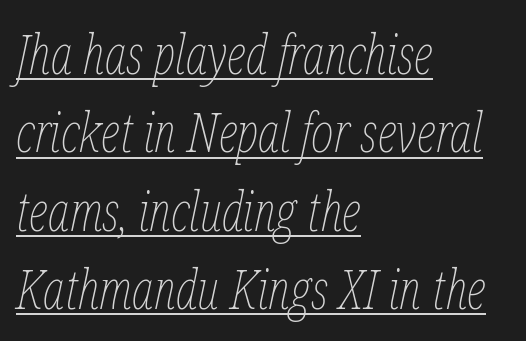
{"italic": "yes", "lean": "right", "slant_degrees": 12, "bold": "no", "weight": "thin", "width": "condensed", "stroke_contrast": "low", "x_height": "medium", "monospaced": "no", "underline": "yes", "align": "left", "line_spacing": "normal", "line_spacing_ratio": 1.45, "letter_spacing": "normal", "letter_spacing_em": 0.0, "glyph_px": 54}
